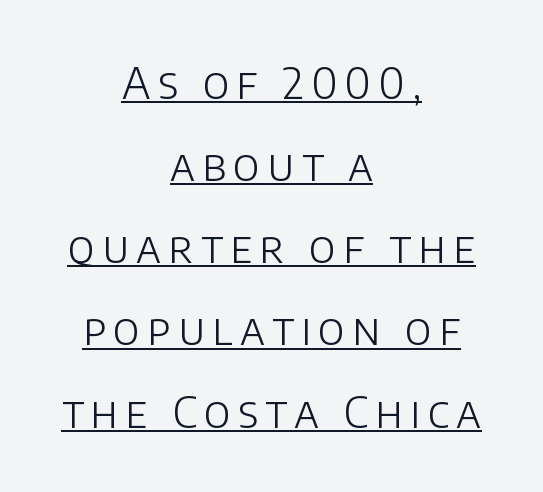
The image shows 43 px light sans-serif type, upright; set centered, loose line spacing (1.91x), underlined; low stroke contrast and a large x-height.
